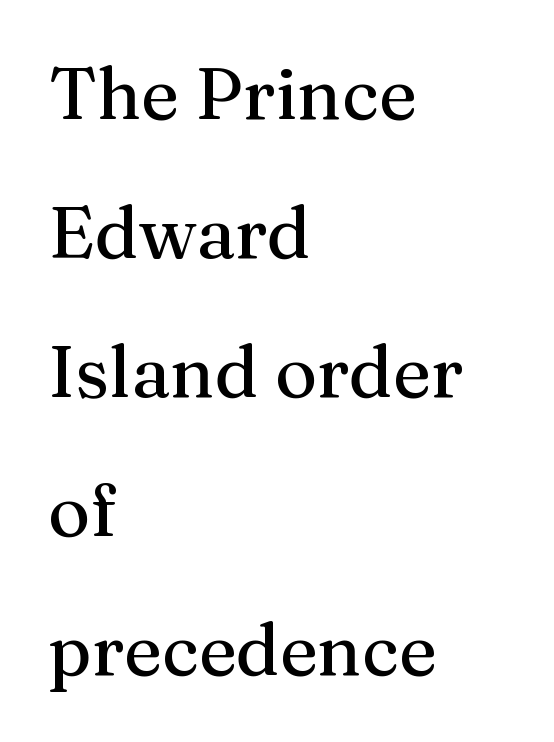
The image shows 72 px serif type, upright; set left-aligned, loose line spacing (1.93x), normal letter spacing, not underlined; medium stroke contrast and a medium x-height.
